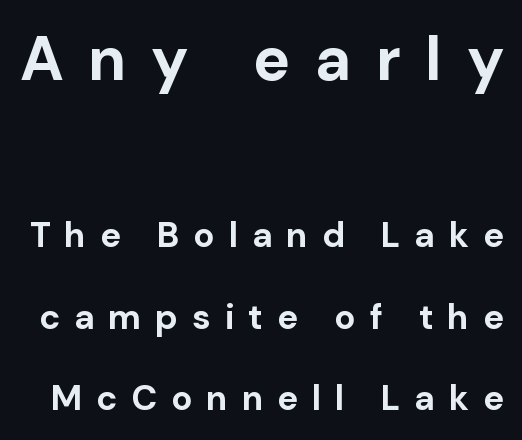
{"serif": "no", "italic": "no", "bold": "yes", "weight": "bold", "width": "normal", "stroke_contrast": "low", "x_height": "medium", "monospaced": "no", "underline": "no", "line_spacing": "loose", "line_spacing_ratio": 2.33, "letter_spacing": "wide", "letter_spacing_em": 0.4, "larger_block": "first", "size_ratio": 1.77, "glyph_px": 62}
